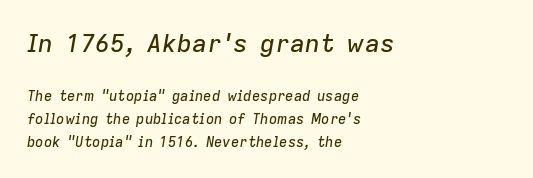
The image shows 25 px text type, italic (leaning right); set left-aligned, normal line spacing (1.62x), normal letter spacing, not underlined; the first (top) block is 1.79x larger.
